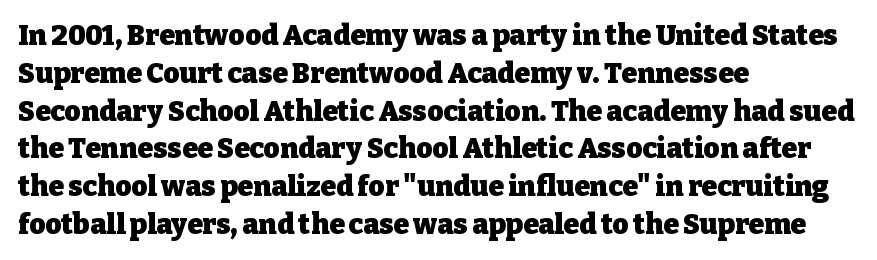
The image shows 28 px heavy serif type, upright; set left-aligned, normal line spacing (1.35x), normal letter spacing, not underlined; low stroke contrast and a medium x-height.
